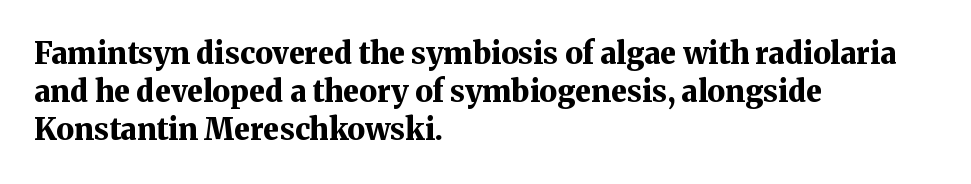
What's the leading like? Ordinary, nothing unusual. Letterform terminals end in serifs throughout the passage. Horizontally, the lines are justified to the leading edge only. Each letter keeps its own natural width here, so spacing adapts to shape. The typesetting leans heavy: a genuine bold.
